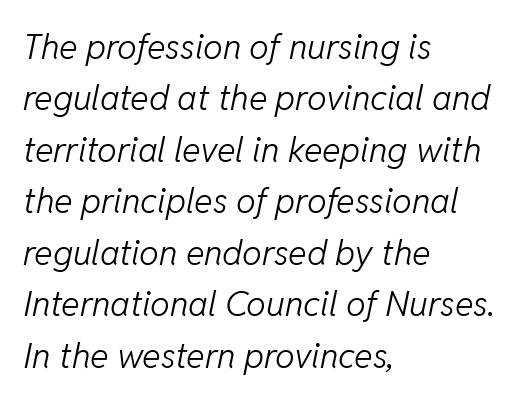
{"italic": "yes", "lean": "right", "slant_degrees": 11, "bold": "no", "weight": "light", "width": "normal", "stroke_contrast": "low", "x_height": "medium", "monospaced": "no", "underline": "no", "align": "left", "line_spacing": "normal", "line_spacing_ratio": 1.47, "letter_spacing": "normal", "letter_spacing_em": 0.0, "glyph_px": 35}
